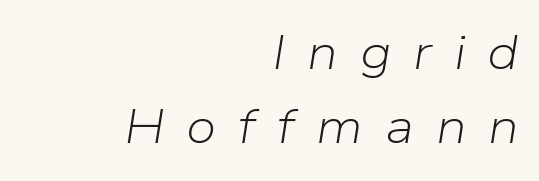
Q: Is the text bold? A: No.
Q: Is the text italic (slanted)? A: Yes, it leans right by about 9 degrees.
Q: Is the text underlined? A: No.
Q: How is the paragraph aligned? A: Right-aligned.
Q: Is the spacing between letters normal or unusually wide? A: Unusually wide.
Q: Is the spacing between lines tight, normal or loose? A: Normal.
Q: Width (condensed, normal, or wide)? A: Normal.
Q: Stroke contrast? A: Low.
Q: x-height? A: Medium.
Q: Monospaced? A: No.
